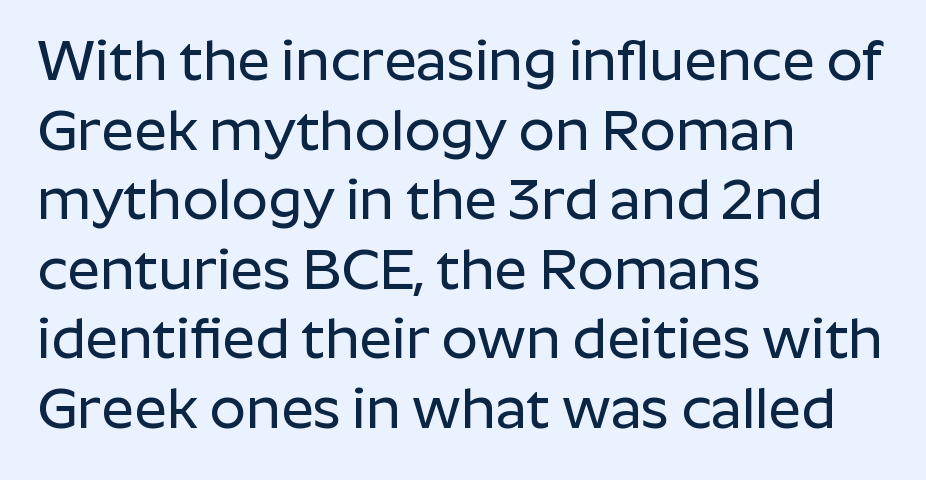
Style check: upright. You could not count columns in this text — the font is proportionally spaced. Casual observation: everything's shoved over to the left. What stands out about the letter spacing? Nothing — it is the standard amount.
